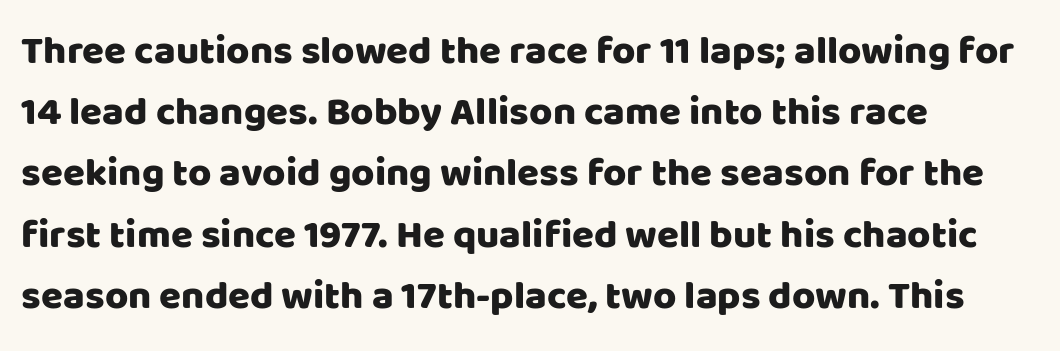
The image shows 40 px sans-serif type, upright; set left-aligned, normal line spacing (1.53x), normal letter spacing, not underlined; low stroke contrast and a large x-height.
